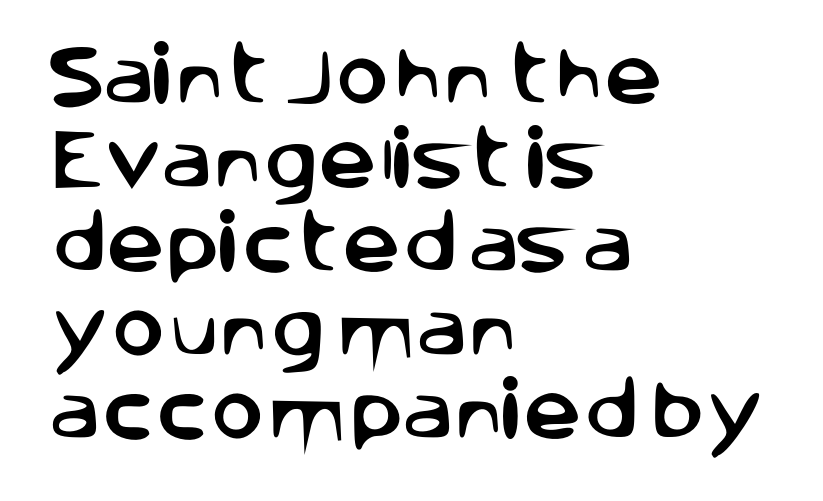
{"serif": "no", "italic": "no", "width": "normal", "stroke_contrast": "low", "x_height": "large", "monospaced": "no", "underline": "no", "align": "left", "line_spacing": "normal", "line_spacing_ratio": 1.29, "letter_spacing": "normal", "letter_spacing_em": 0.0, "glyph_px": 65}
